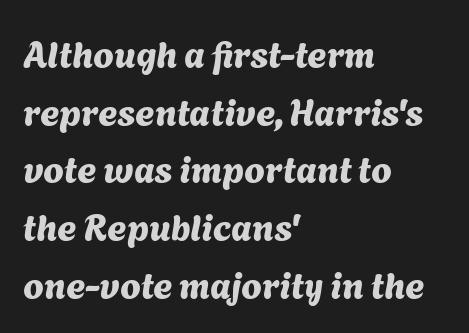
Q: Is the typeface a serif or a sans-serif typeface? A: Sans-serif.
Q: Is the text underlined? A: No.
Q: How is the paragraph aligned? A: Left-aligned.
Q: Is the spacing between letters normal or unusually wide? A: Normal.
Q: Is the spacing between lines tight, normal or loose? A: Normal.
Q: Width (condensed, normal, or wide)? A: Normal.
Q: Stroke contrast? A: Medium.
Q: x-height? A: Medium.
Q: Monospaced? A: No.
